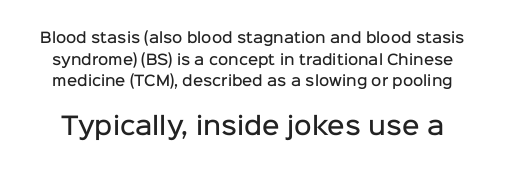
The baseline area is clear. Regular leading. Set as a demibold, roughly 600 on the weight scale. Words appear dense and cohesive because spacing is normal. Italic: no, the glyphs are upright roman.
